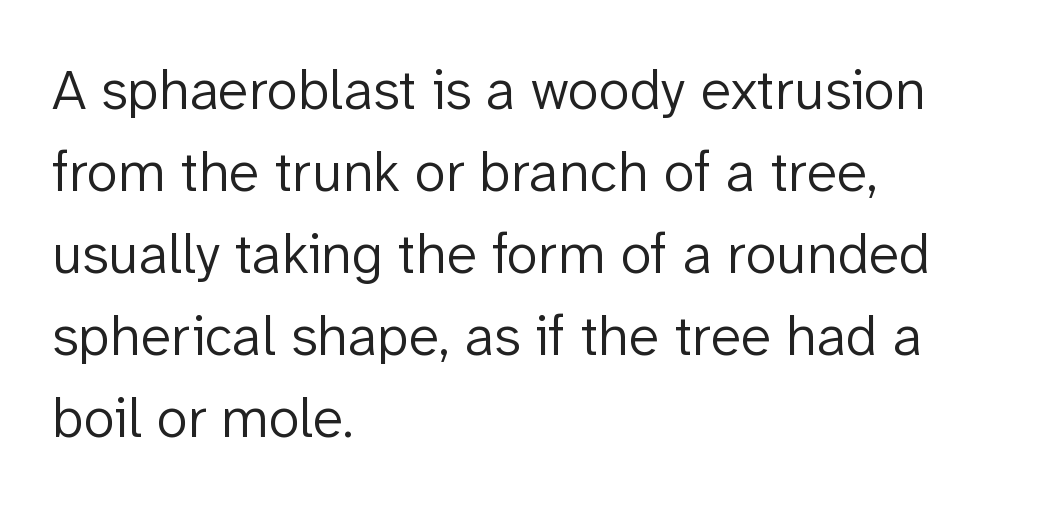
The image shows 57 px light sans-serif type, upright; set left-aligned, normal line spacing (1.44x), normal letter spacing, not underlined; low stroke contrast and a medium x-height.
